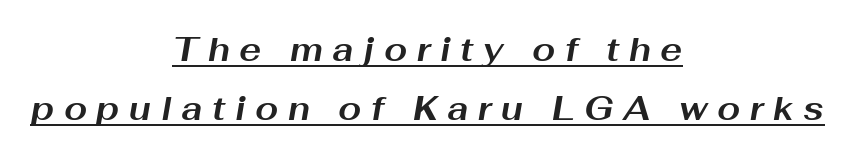
{"italic": "yes", "lean": "right", "slant_degrees": 10, "bold": "yes", "weight": "bold", "width": "wide", "stroke_contrast": "medium", "x_height": "medium", "monospaced": "no", "underline": "yes", "align": "center", "line_spacing_ratio": 1.78, "letter_spacing": "wide", "letter_spacing_em": 0.29, "glyph_px": 33}
